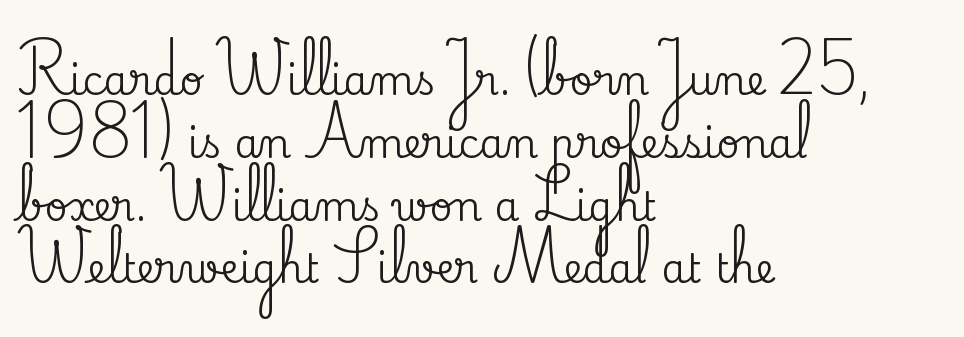
The image shows 40 px serif type, upright; set left-aligned, normal line spacing (1.57x), normal letter spacing, not underlined; medium stroke contrast and a small x-height.
